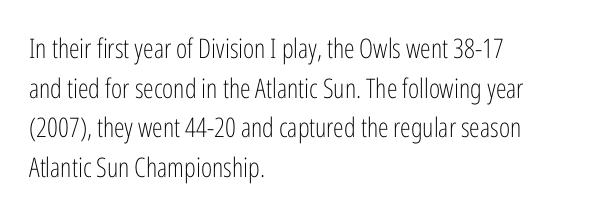
The image shows 27 px text type, upright; set left-aligned, normal line spacing (1.47x), normal letter spacing, not underlined.
